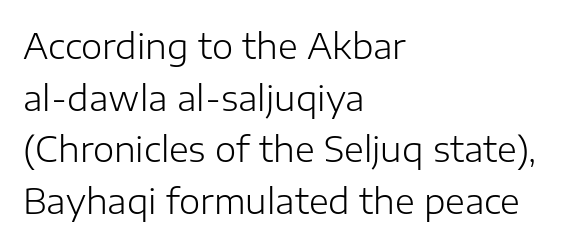
The image shows 34 px light sans-serif type, upright; set left-aligned, normal line spacing (1.52x), normal letter spacing, not underlined; low stroke contrast and a medium x-height.
